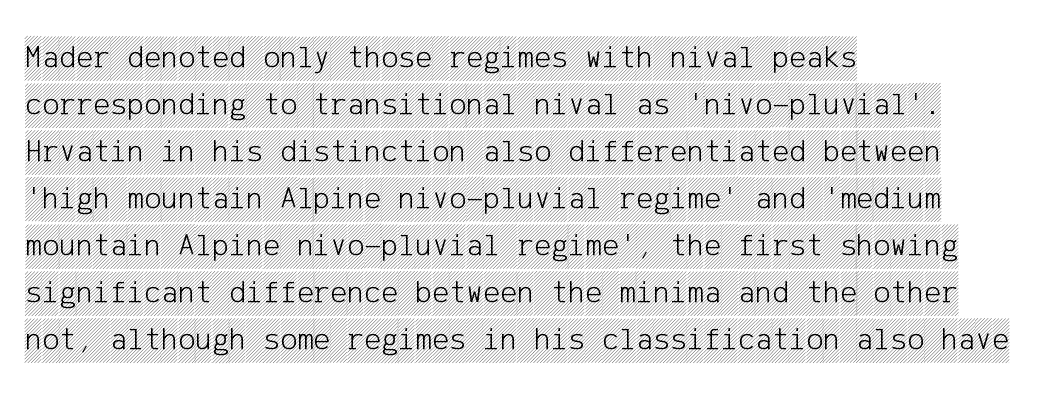
{"italic": "no", "width": "condensed", "x_height": "large", "underline": "no", "align": "left", "line_spacing": "normal", "line_spacing_ratio": 1.47, "letter_spacing": "normal", "letter_spacing_em": 0.0, "glyph_px": 32}
